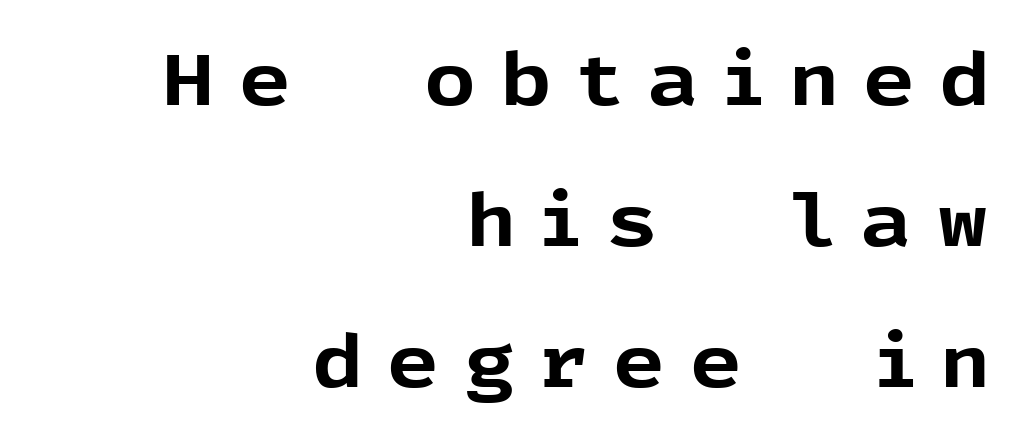
The image shows 72 px bold sans-serif type, upright; set right-aligned, loose line spacing (1.96x), unusually wide letter spacing (+0.34 em), not underlined; a medium x-height.
